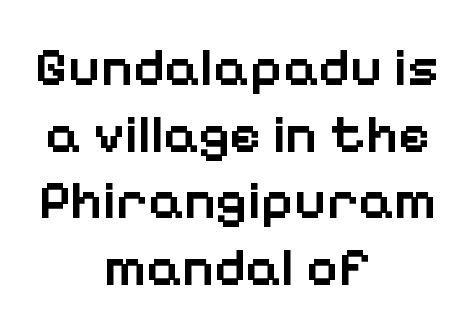
Q: Is the text bold? A: Semi-bold.
Q: Is the text italic (slanted)? A: No, it is upright.
Q: Is the typeface a serif or a sans-serif typeface? A: Sans-serif.
Q: Is the text underlined? A: No.
Q: How is the paragraph aligned? A: Centered.
Q: Is the spacing between letters normal or unusually wide? A: Normal.
Q: Width (condensed, normal, or wide)? A: Normal.
Q: Stroke contrast? A: Low.
Q: x-height? A: Medium.
Q: Monospaced? A: No.
